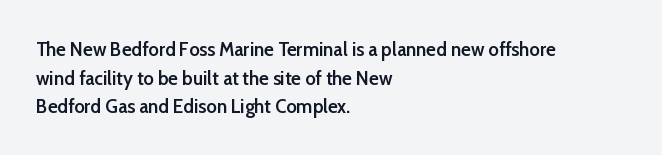
The image shows 20 px text type, upright; set left-aligned, normal line spacing (1.43x), normal letter spacing, not underlined.
